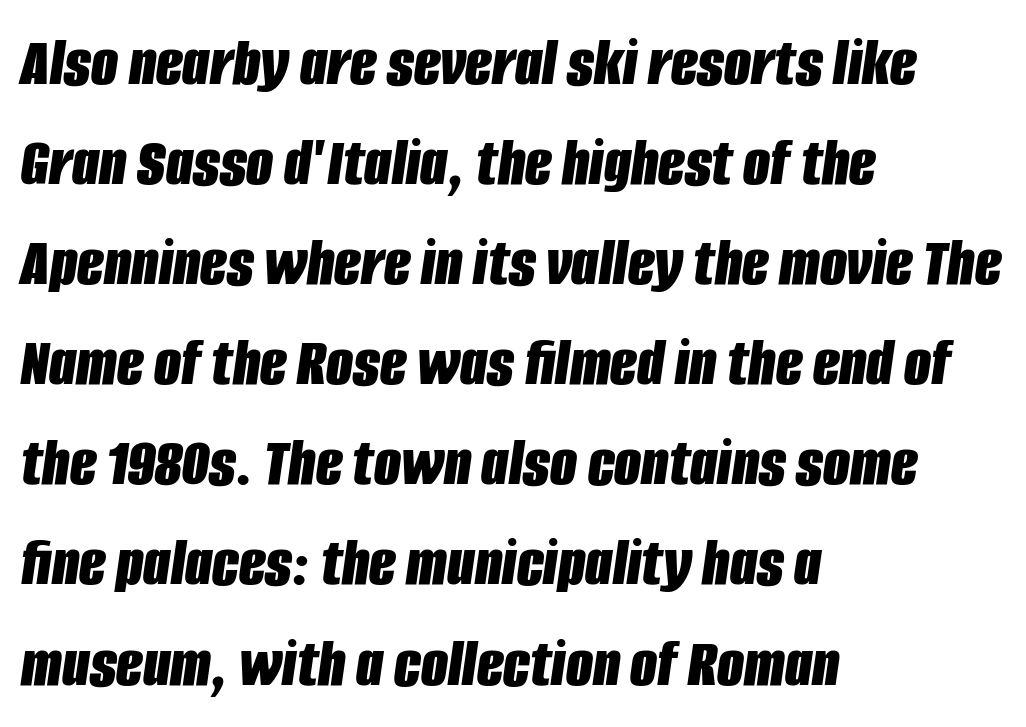
The image shows 70 px bold, condensed type, italic (leaning right); set left-aligned, normal line spacing (1.43x), normal letter spacing, not underlined; low stroke contrast and a large x-height.
